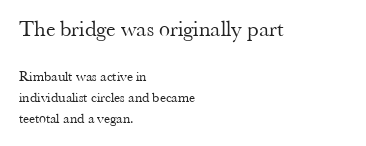
The space beneath each line is pristine and unruled. The face used here is rendered with its standard letterfit. The font is comparable to plain body text, perhaps lighter. In CSS terms this would be text-align: left.
